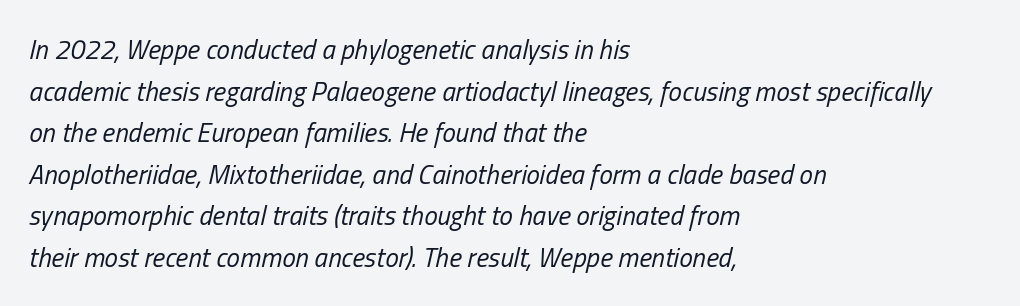
Which margin do the lines hug? The left one — the right edge is uneven. Does the lettering tilt? It does — this is italic. The vertical gap from one line to the next is medium. Unbolded letterforms with no extra heft. Spacing between characters is what you'd get straight out of the box. The gap between lines stays unmarked.
